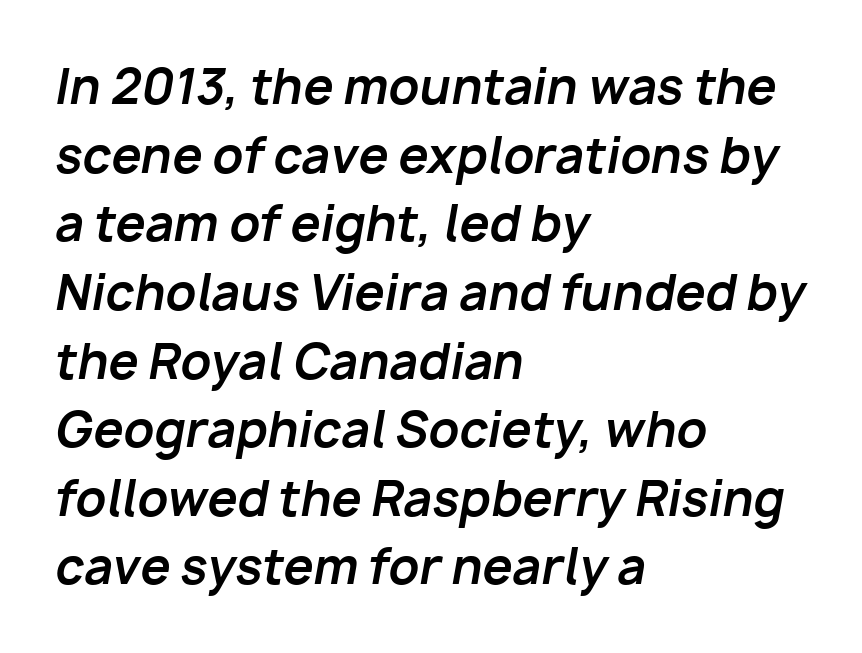
Successive baselines arrive at the customary interval. Underline: absent. The rendering applies a slant to the glyphs. The line texture is even and compact thanks to regular tracking. A student would call this left alignment; a typographer would say flush left, rag right. Here the designer chose a conventional face with non-uniform glyph widths.
